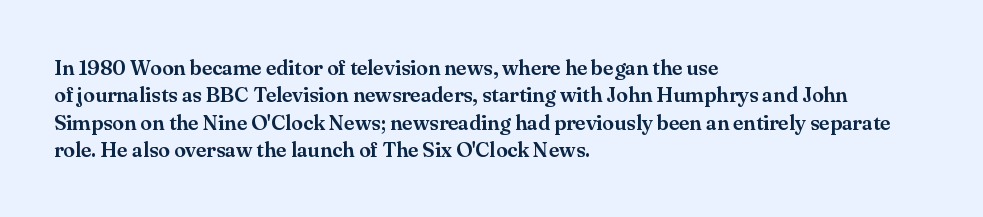
Q: Is the text italic (slanted)? A: No, it is upright.
Q: Is the text underlined? A: No.
Q: How is the paragraph aligned? A: Left-aligned.
Q: Is the spacing between letters normal or unusually wide? A: Normal.
Q: Is the spacing between lines tight, normal or loose? A: Normal.
